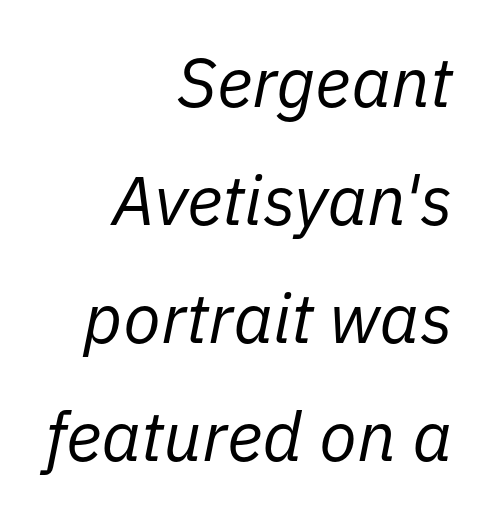
Q: Is the text bold? A: No.
Q: Is the text italic (slanted)? A: Yes, it leans right by about 11 degrees.
Q: Is the text underlined? A: No.
Q: How is the paragraph aligned? A: Right-aligned.
Q: Is the spacing between letters normal or unusually wide? A: Normal.
Q: Width (condensed, normal, or wide)? A: Normal.
Q: Stroke contrast? A: Low.
Q: x-height? A: Medium.
Q: Monospaced? A: No.
